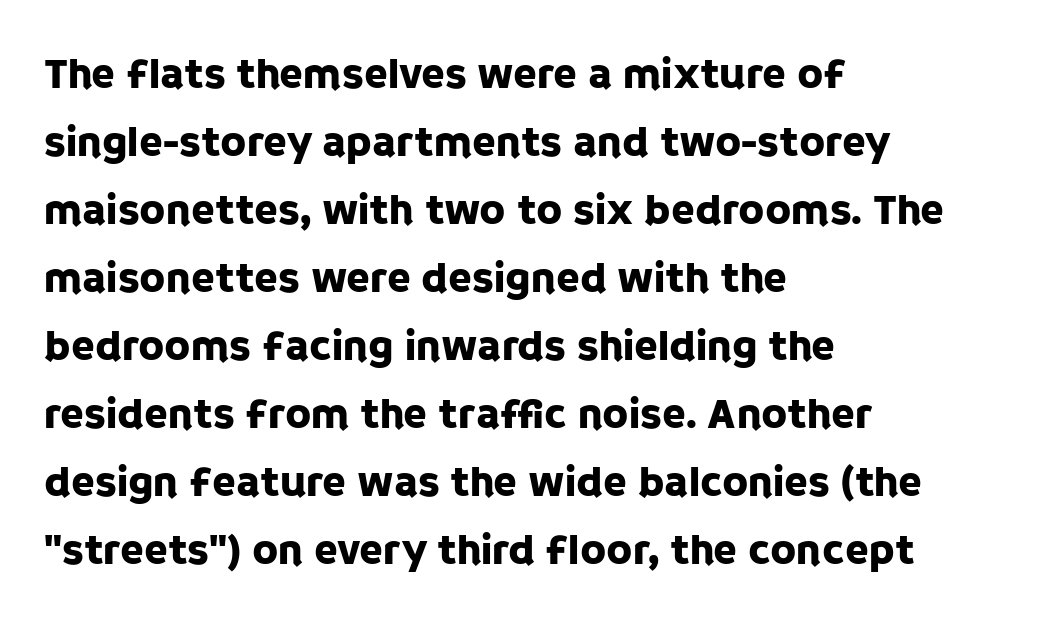
The image shows 43 px sans-serif type, upright; set left-aligned, normal line spacing (1.58x), normal letter spacing, not underlined; low stroke contrast and a large x-height.
